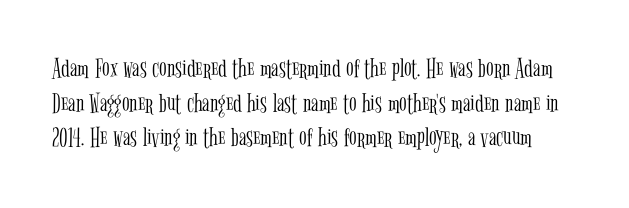
The image shows 28 px light, condensed serif type, upright; set line spacing 1.24x, normal letter spacing, not underlined; low stroke contrast and a medium x-height.
